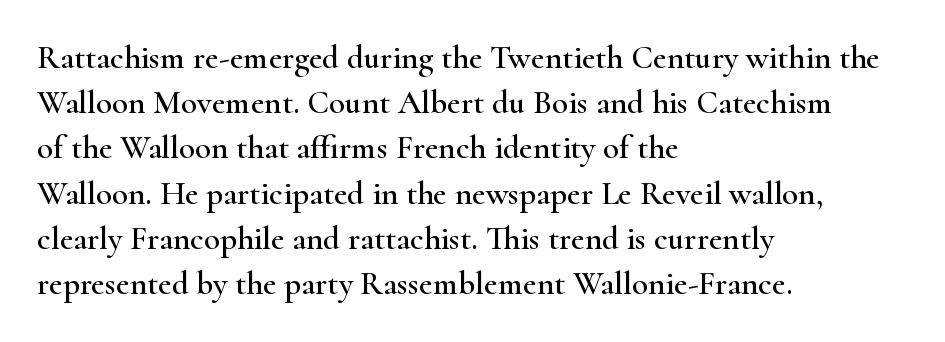
Italic? Not at all — the glyphs are vertical. Character widths vary here, with narrow letters taking less room than wide ones. The area under the type is left untouched. Line beginnings align vertically; line endings do not.
